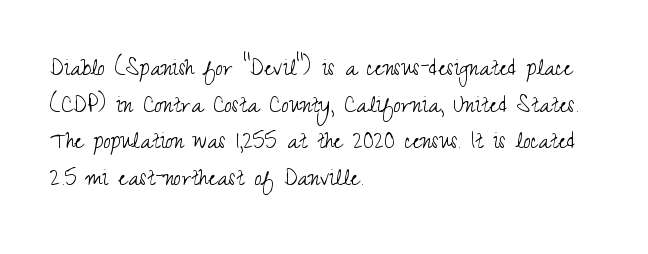
Q: Is the text bold? A: No.
Q: Is the text italic (slanted)? A: No, it is upright.
Q: Is the text underlined? A: No.
Q: How is the paragraph aligned? A: Left-aligned.
Q: Is the spacing between letters normal or unusually wide? A: Normal.
Q: Is the spacing between lines tight, normal or loose? A: Normal.
